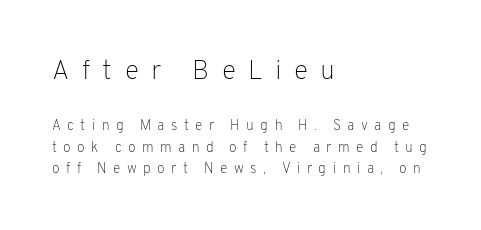
If you drew a line through each stem, it would be perfectly vertical. These lines sit exactly where default settings would place them. Summary of weight: not heavy and not bold. Teacher's note: observe the even left margin — that is flush-left alignment.
